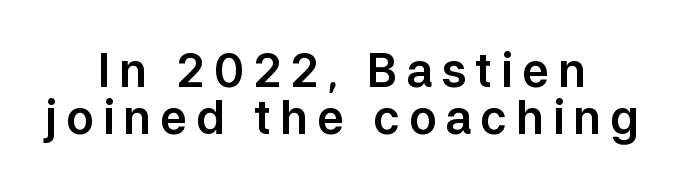
The image shows 46 px sans-serif type, upright; set centered, tight line spacing (1.03x), not underlined; low stroke contrast and a medium x-height.
